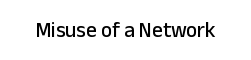
Q: Is the text italic (slanted)? A: No, it is upright.
Q: Is the text underlined? A: No.
Q: Is the spacing between letters normal or unusually wide? A: Normal.
